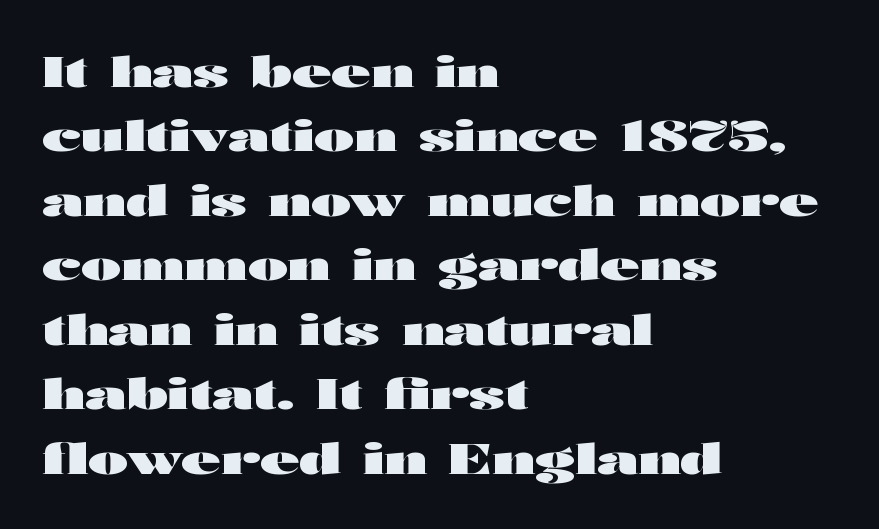
{"italic": "no", "bold": "yes", "weight": "heavy", "width": "wide", "stroke_contrast": "high", "x_height": "medium", "monospaced": "no", "underline": "no", "align": "left", "line_spacing": "normal", "line_spacing_ratio": 1.5, "letter_spacing": "normal", "letter_spacing_em": 0.0, "glyph_px": 43}
